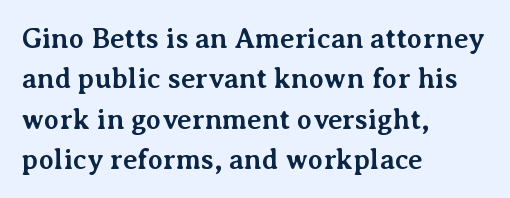
Regarding leading, the lines here are spaced in the standard way. Letters rest on an invisible, unmarked baseline. The glyphs in this specimen are seriffed. You can tell it's not italic because the verticals are truly vertical.
